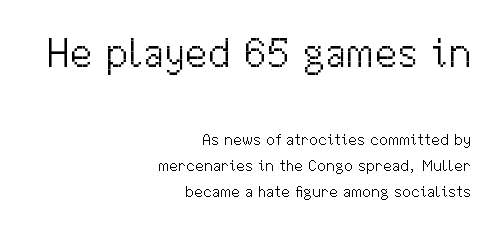
{"serif": "no", "italic": "no", "bold": "no", "weight": "light", "width": "normal", "stroke_contrast": "medium", "x_height": "medium", "monospaced": "no", "underline": "no", "align": "right", "line_spacing": "normal", "line_spacing_ratio": 1.63, "letter_spacing": "normal", "letter_spacing_em": 0.0, "larger_block": "first", "size_ratio": 2.56, "glyph_px": 41}
